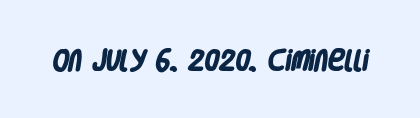
Compared with typical body copy, the letter spacing here is the same. A bare baseline throughout the passage. Chunky letters — that's bold for sure.
